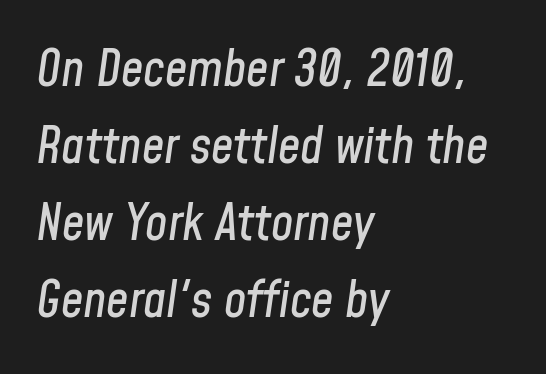
Designer's note — italics engaged. Each letter keeps its own natural width here, so spacing adapts to shape. Glance below the letters and you will spot only blank space. Every row of glyphs begins at an identical x-position on the left. What stands out about the letter spacing? Nothing — it is the standard amount.
